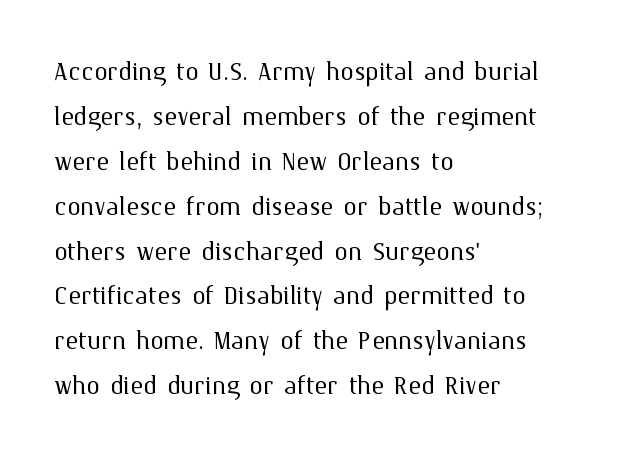
The image shows 34 px light type, upright; set left-aligned, normal line spacing (1.32x), normal letter spacing, not underlined; medium stroke contrast and a medium x-height.
